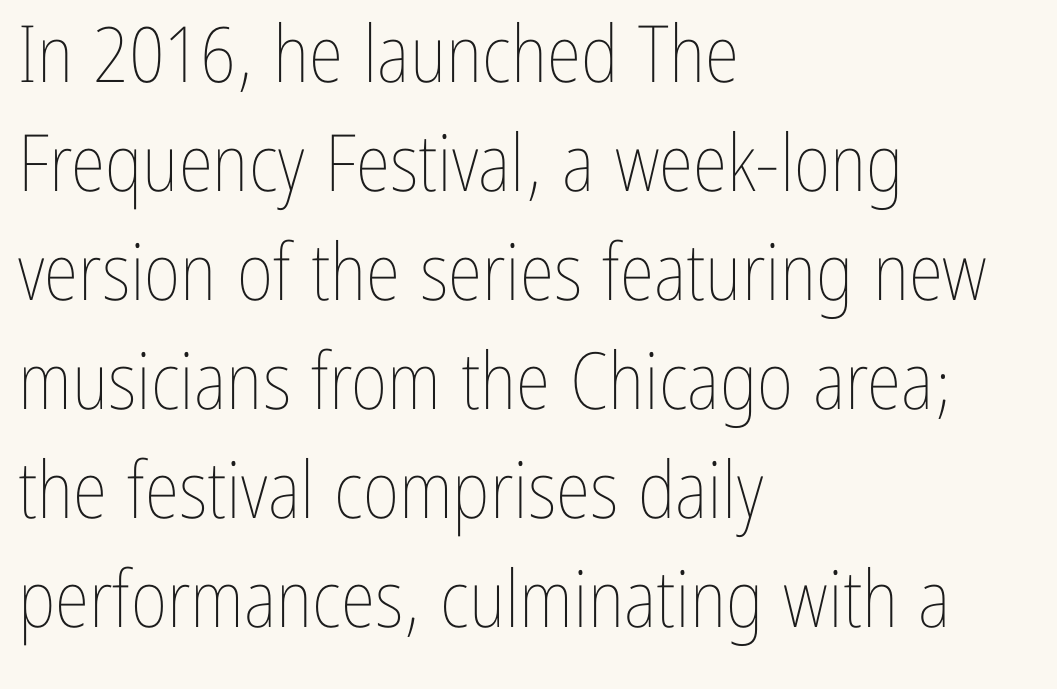
The image shows 79 px thin, condensed type, upright; set left-aligned, normal line spacing (1.38x), normal letter spacing, not underlined; low stroke contrast and a medium x-height.
